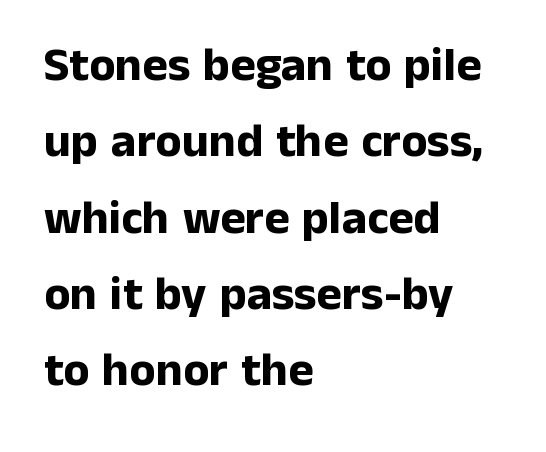
Typeset ragged right — the left edge is the straight one. Beneath every word, the page is bare. Here the designer chose a conventional face with non-uniform glyph widths. One glance says typical: line gaps are just what's usual. Summary of weight: heavy, a full bold.
